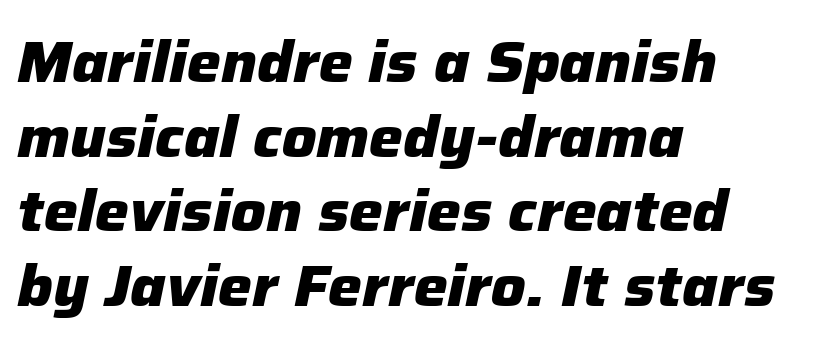
Vertical spacing — default. This sample uses an oblique cut, with every glyph tilted off the vertical. Underlining? Definitely not there. What weight is shown? A full bold with thick strokes. Here the designer chose a conventional face with non-uniform glyph widths.
